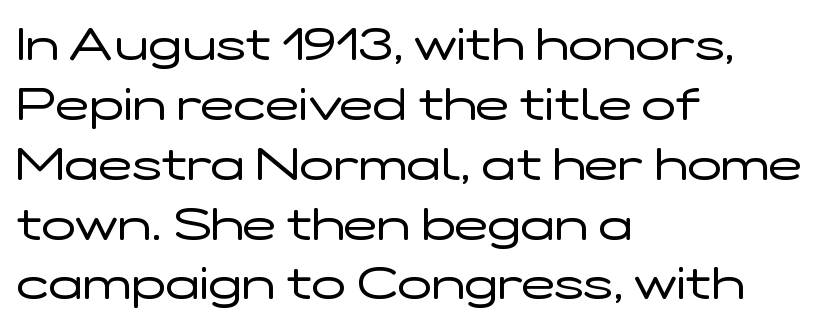
The image shows 45 px regular-weight, wide sans-serif type, upright; set left-aligned, normal line spacing (1.33x), normal letter spacing, not underlined; low stroke contrast and a medium x-height.
